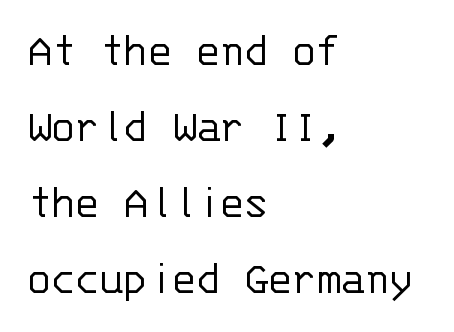
The image shows 49 px light sans-serif type, upright, monospaced; set left-aligned, normal line spacing (1.55x), normal letter spacing, not underlined; low stroke contrast and a large x-height.
